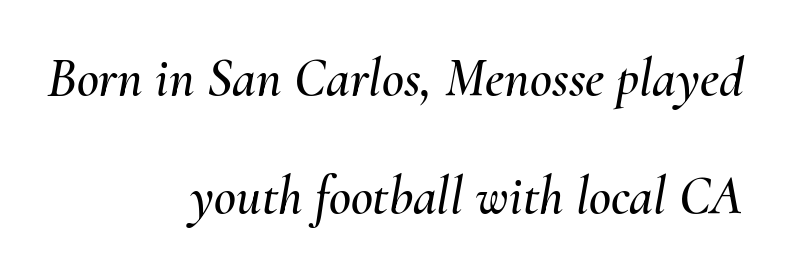
{"italic": "yes", "lean": "right", "slant_degrees": 10, "width": "normal", "stroke_contrast": "medium", "x_height": "small", "monospaced": "no", "underline": "no", "align": "right", "line_spacing": "loose", "line_spacing_ratio": 2.18, "letter_spacing": "normal", "letter_spacing_em": 0.0, "glyph_px": 54}
